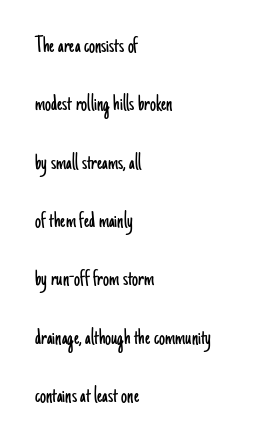
Q: Is the text bold? A: No.
Q: Is the text italic (slanted)? A: No, it is upright.
Q: Is the text underlined? A: No.
Q: How is the paragraph aligned? A: Left-aligned.
Q: Is the spacing between letters normal or unusually wide? A: Normal.
Q: Is the spacing between lines tight, normal or loose? A: Loose.
